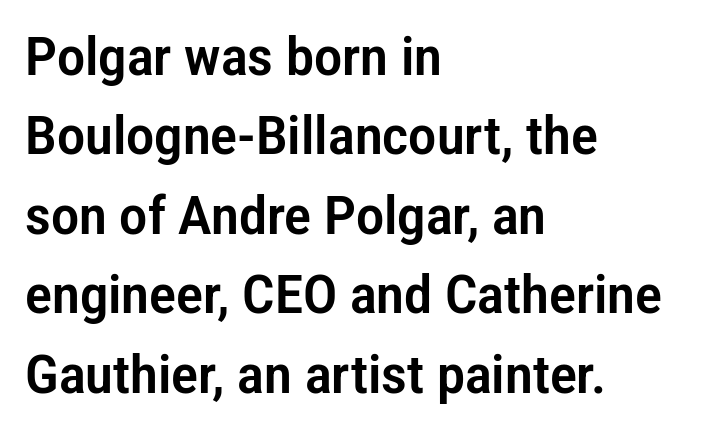
The image shows 53 px condensed sans-serif type, upright; set left-aligned, normal line spacing (1.5x), normal letter spacing, not underlined; low stroke contrast and a medium x-height.
